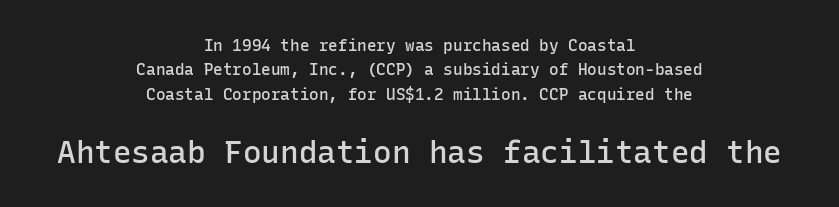
The passage is arranged like a title page — every line centered. Each glyph is drawn with semibold strokes, heavier than normal yet not fully bold. Quick note: underline off. Notice how the stems are strictly vertical — no italics here.
